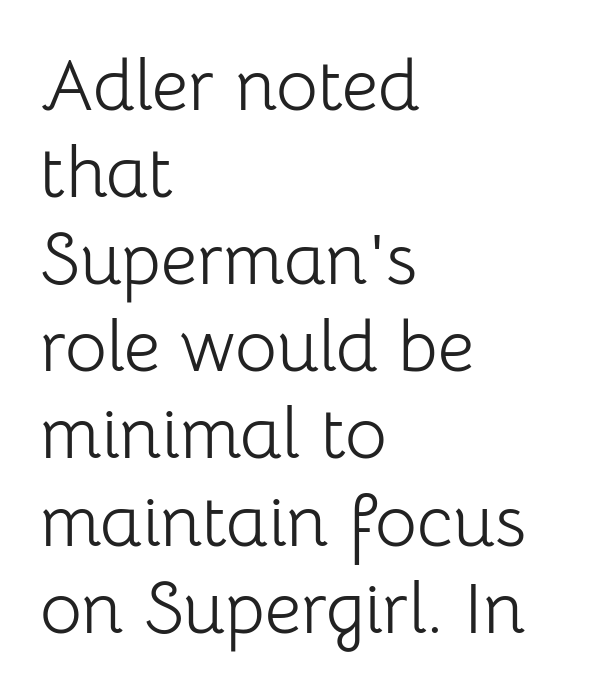
The type is set solid horizontally, with unmodified tracking. The typeface chosen for these lines omits serifs. Ascenders rise straight up at ninety degrees. Plain, unruled lines of type.
